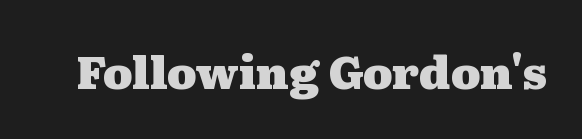
Q: Is the text bold? A: Yes.
Q: Is the text italic (slanted)? A: No, it is upright.
Q: Is the typeface a serif or a sans-serif typeface? A: Serif.
Q: Is the text underlined? A: No.
Q: Is the spacing between letters normal or unusually wide? A: Normal.
Q: Width (condensed, normal, or wide)? A: Wide.
Q: Stroke contrast? A: Medium.
Q: x-height? A: Medium.
Q: Monospaced? A: No.
